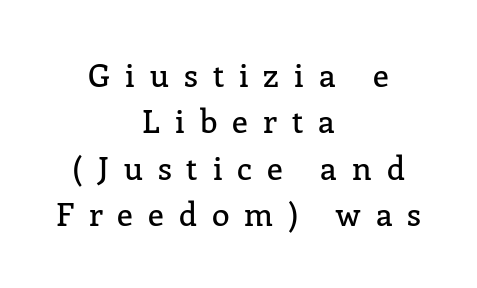
Regarding serifs, this sample has them. Every row of glyphs is offset so its center matches the block's center. Does the lettering tilt? It doesn't — this is upright. Only glyphs here, with clear space below each row. The designer left line spacing at the default.
